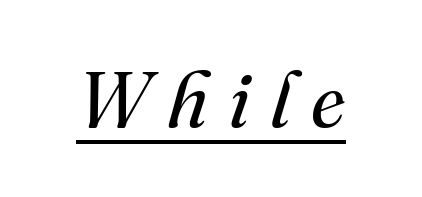
Q: Is the text bold? A: No.
Q: Is the text italic (slanted)? A: Yes, it leans right by about 16 degrees.
Q: Is the typeface a serif or a sans-serif typeface? A: Serif.
Q: Is the text underlined? A: Yes.
Q: Is the spacing between letters normal or unusually wide? A: Unusually wide.
Q: Width (condensed, normal, or wide)? A: Normal.
Q: Stroke contrast? A: Medium.
Q: x-height? A: Small.
Q: Monospaced? A: No.
